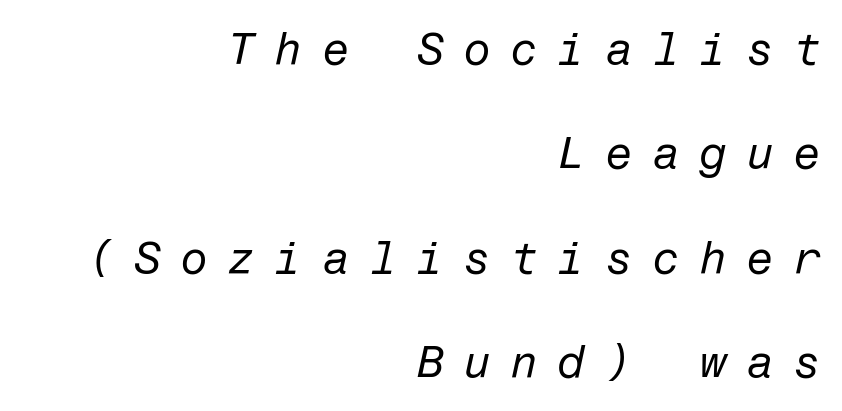
The image shows 45 px regular-weight type, italic (leaning right); set right-aligned, loose line spacing (2.32x), unusually wide letter spacing (+0.43 em), not underlined; low stroke contrast and a medium x-height.
